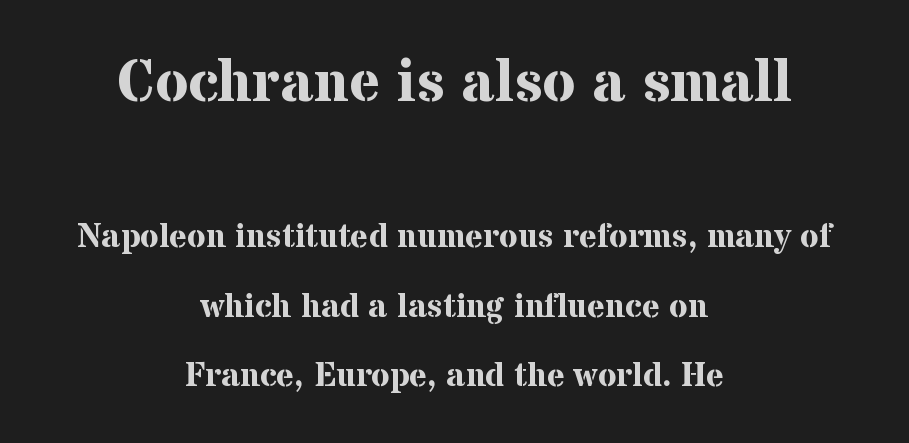
{"serif": "yes", "italic": "no", "bold": "yes", "weight": "bold", "width": "normal", "stroke_contrast": "medium", "x_height": "medium", "monospaced": "no", "underline": "no", "align": "center", "line_spacing": "loose", "line_spacing_ratio": 2.05, "letter_spacing": "normal", "letter_spacing_em": 0.0, "larger_block": "first", "size_ratio": 1.76, "glyph_px": 60}
